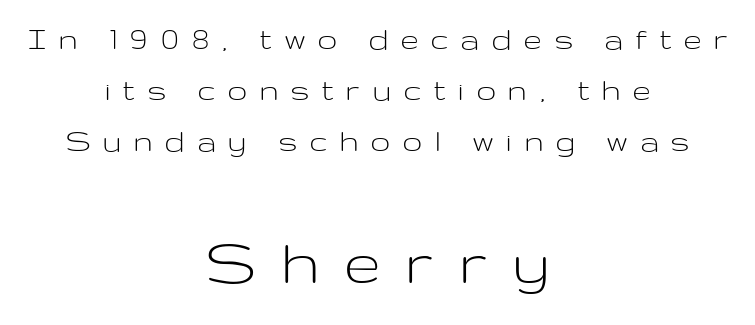
Q: Is the text bold? A: No.
Q: Is the text italic (slanted)? A: No, it is upright.
Q: Is the typeface a serif or a sans-serif typeface? A: Sans-serif.
Q: Is the text underlined? A: No.
Q: How is the paragraph aligned? A: Centered.
Q: Is the spacing between letters normal or unusually wide? A: Unusually wide.
Q: Is the spacing between lines tight, normal or loose? A: Normal.
Q: Which block of text is set in a larger size, the first (top) or the second (bottom)? A: The second (bottom) one.
Q: Width (condensed, normal, or wide)? A: Wide.
Q: Stroke contrast? A: Low.
Q: x-height? A: Medium.
Q: Monospaced? A: No.
